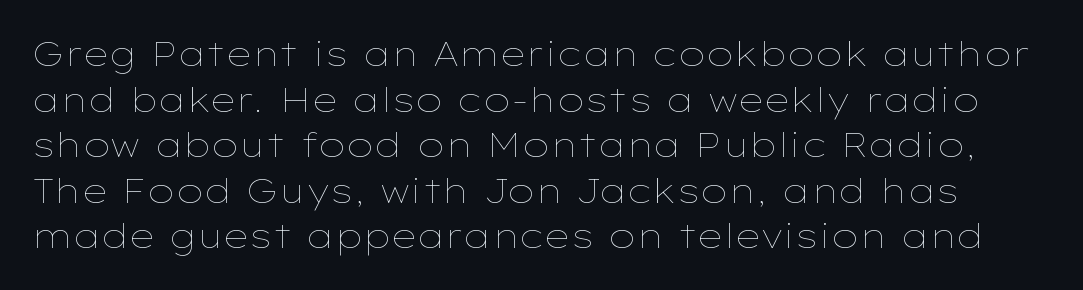
The image shows 34 px thin, wide type, upright; set normal line spacing (1.34x), normal letter spacing, not underlined; low stroke contrast and a medium x-height.
